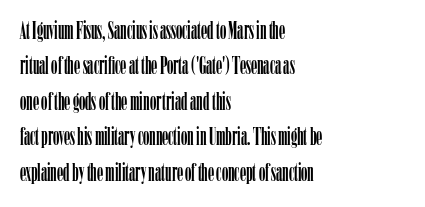
Q: Is the text italic (slanted)? A: No, it is upright.
Q: Is the text underlined? A: No.
Q: How is the paragraph aligned? A: Left-aligned.
Q: Is the spacing between letters normal or unusually wide? A: Normal.
Q: Is the spacing between lines tight, normal or loose? A: Normal.
